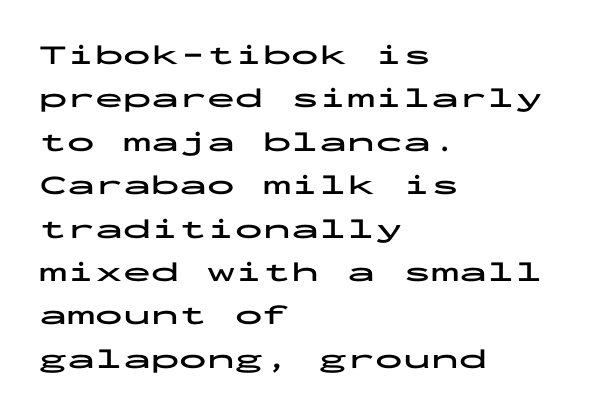
Q: Is the text bold? A: Yes.
Q: Is the text italic (slanted)? A: No, it is upright.
Q: Is the typeface a serif or a sans-serif typeface? A: Sans-serif.
Q: Is the text underlined? A: No.
Q: How is the paragraph aligned? A: Left-aligned.
Q: Is the spacing between letters normal or unusually wide? A: Normal.
Q: Is the spacing between lines tight, normal or loose? A: Normal.
Q: Width (condensed, normal, or wide)? A: Wide.
Q: Stroke contrast? A: Low.
Q: x-height? A: Medium.
Q: Monospaced? A: Yes.
